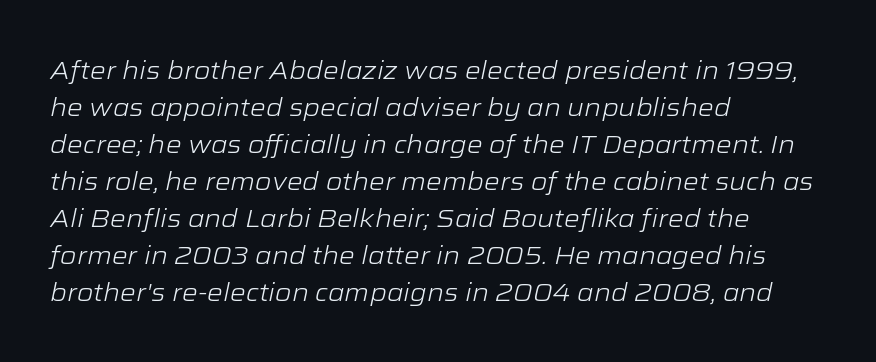
{"italic": "yes", "lean": "right", "slant_degrees": 12, "bold": "no", "underline": "no", "align": "left", "line_spacing": "normal", "line_spacing_ratio": 1.48, "letter_spacing": "normal", "letter_spacing_em": 0.0, "glyph_px": 25}
